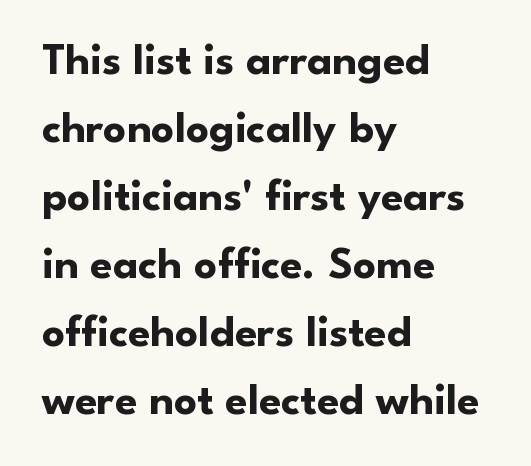
Q: Is the text bold? A: Yes.
Q: Is the text italic (slanted)? A: No, it is upright.
Q: Is the typeface a serif or a sans-serif typeface? A: Sans-serif.
Q: Is the text underlined? A: No.
Q: How is the paragraph aligned? A: Left-aligned.
Q: Is the spacing between letters normal or unusually wide? A: Normal.
Q: Is the spacing between lines tight, normal or loose? A: Normal.
Q: Width (condensed, normal, or wide)? A: Normal.
Q: Stroke contrast? A: Low.
Q: x-height? A: Small.
Q: Monospaced? A: No.
